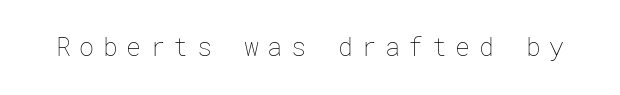
{"italic": "no", "bold": "no", "underline": "no", "letter_spacing": "wide", "letter_spacing_em": 0.34, "glyph_px": 25}
